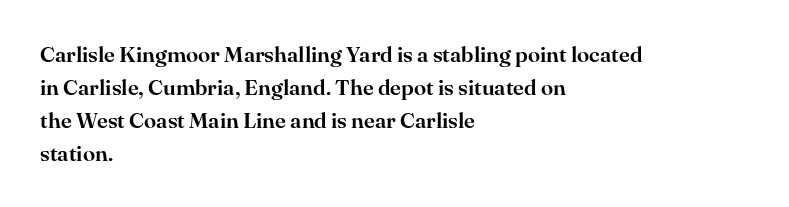
{"italic": "no", "underline": "no", "align": "left", "line_spacing": "normal", "line_spacing_ratio": 1.5, "letter_spacing": "normal", "letter_spacing_em": 0.0, "glyph_px": 22}
